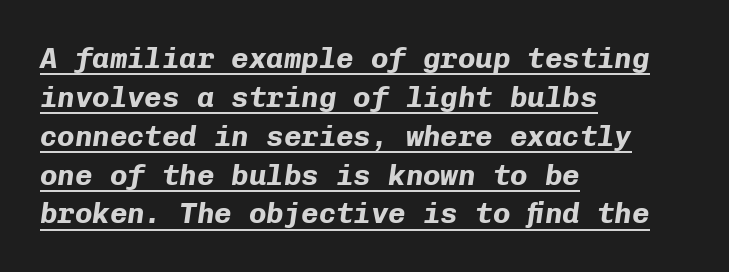
Q: Is the text bold? A: Yes.
Q: Is the text italic (slanted)? A: Yes, it leans right by about 8 degrees.
Q: Is the text underlined? A: Yes.
Q: How is the paragraph aligned? A: Left-aligned.
Q: Is the spacing between letters normal or unusually wide? A: Normal.
Q: Is the spacing between lines tight, normal or loose? A: Normal.
Q: Width (condensed, normal, or wide)? A: Normal.
Q: Stroke contrast? A: Low.
Q: x-height? A: Medium.
Q: Monospaced? A: Yes.
